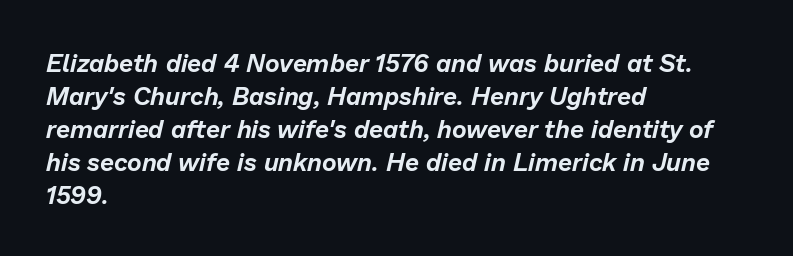
Alignment: flush left. These lines keep a tight, regular rhythm from letter to letter. Every character sits at an angle, as italics do. Descenders hang freely into open space.
